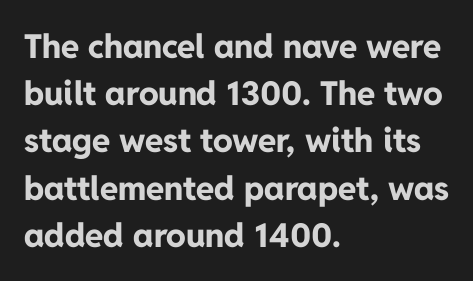
The ragged edge is on the right, which tells us the setting is flush left. Check under the words: just untouched page. Typesetter's note: full bold, strokes at maximum text heaviness. The tracking reads as untouched default to a designer's eye. Rows of type keep a routine distance in the vertical direction. Serifs: no, the terminals of the letterforms are clean.
